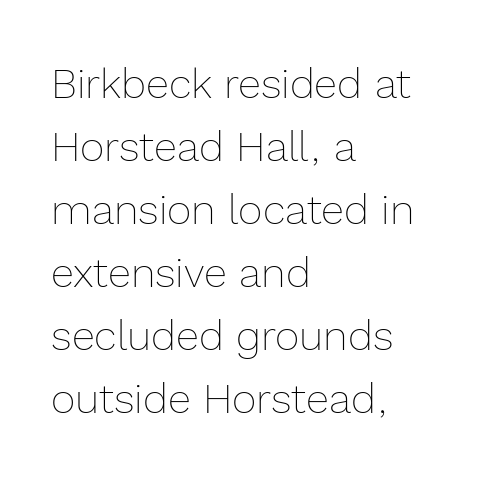
Q: Is the text bold? A: No.
Q: Is the text italic (slanted)? A: No, it is upright.
Q: Is the text underlined? A: No.
Q: How is the paragraph aligned? A: Left-aligned.
Q: Is the spacing between letters normal or unusually wide? A: Normal.
Q: Is the spacing between lines tight, normal or loose? A: Normal.
Q: Width (condensed, normal, or wide)? A: Normal.
Q: x-height? A: Medium.
Q: Monospaced? A: No.
